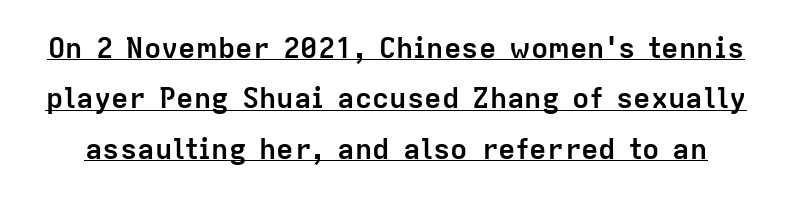
Bold? Absolutely — the strokes are thick and heavy. Observe the ordinary spacing: letters are neighbours, not strangers. Every stem runs plumb, perpendicular to the baseline. Glance below the letters and you will spot a drawn line. A typesetter would call this proportional, since set widths differ per character.
